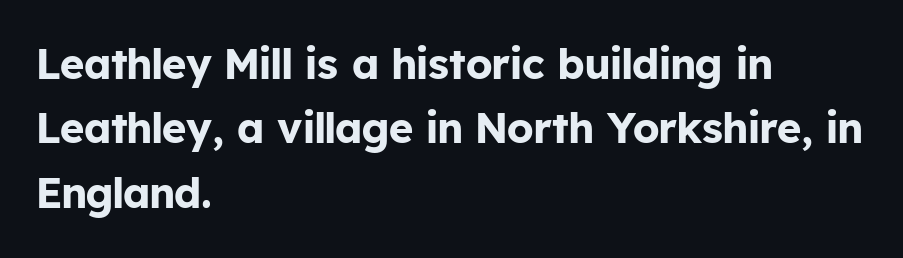
Any mark beneath the type? The region is blank. The face used here has the dense, thick strokes of a bold. Alignment: flush left. This rendering employs a face without finishing strokes, i.e., a sans-serif. Words appear dense and cohesive because spacing is normal. How would I describe the line gaps? Plain and ordinary.
